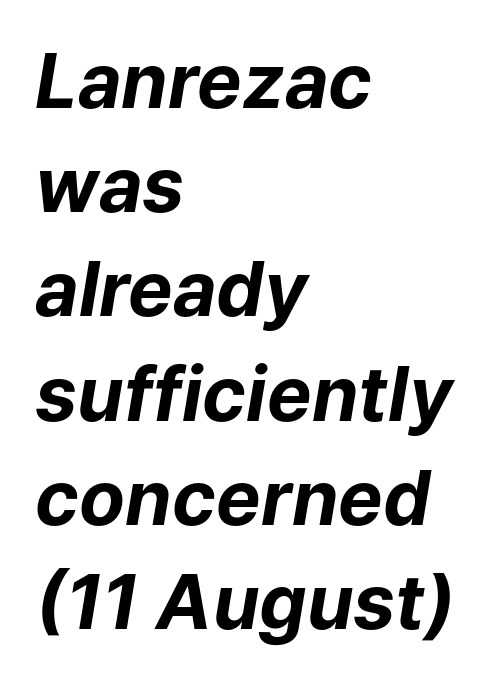
{"italic": "yes", "lean": "right", "slant_degrees": 9, "bold": "yes", "weight": "bold", "width": "normal", "stroke_contrast": "low", "x_height": "medium", "monospaced": "no", "underline": "no", "align": "left", "line_spacing": "normal", "line_spacing_ratio": 1.39, "letter_spacing": "normal", "letter_spacing_em": 0.0, "glyph_px": 75}
